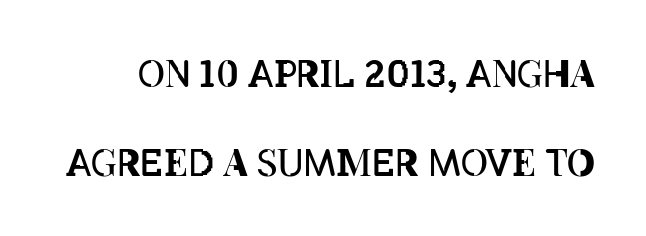
Heft: none added — not bold. Glance below the letters and you will spot only blank space. Leading: increased. Inter-character spacing is left at the font's built-in metrics. Proportional: the letters do not fall into vertical columns.
